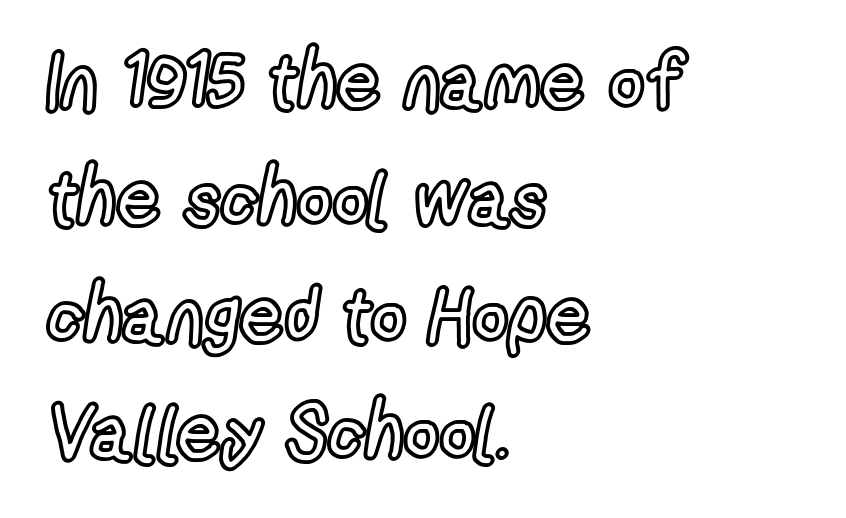
These lines stack with their left ends in a neat column. Normally led — the rows are evenly, conventionally spaced. The gap between lines stays unmarked. The rendering keeps characters at their native spacing. The face used here is proportionally spaced, like ordinary book or web type.
